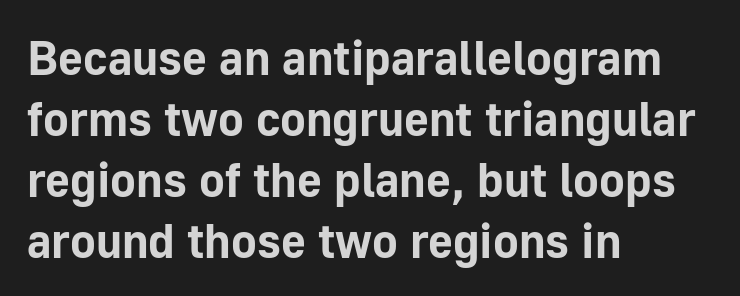
{"serif": "no", "italic": "no", "bold": "yes", "weight": "bold", "width": "normal", "stroke_contrast": "low", "x_height": "medium", "monospaced": "no", "underline": "no", "align": "left", "line_spacing": "normal", "line_spacing_ratio": 1.27, "letter_spacing": "normal", "letter_spacing_em": 0.0, "glyph_px": 48}
